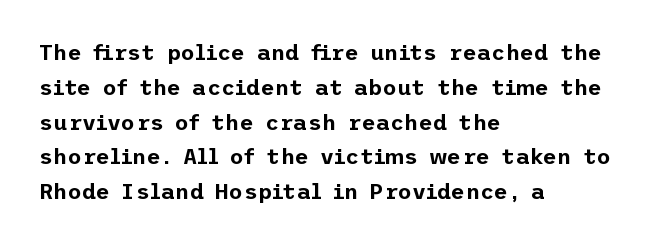
The letters stand straight up with perfectly vertical stems. The strip under each line holds only bare page. Each new line begins a customary step beneath the previous one. Inter-character spacing is left at the font's built-in metrics. The paragraph shown leans on its left margin.
